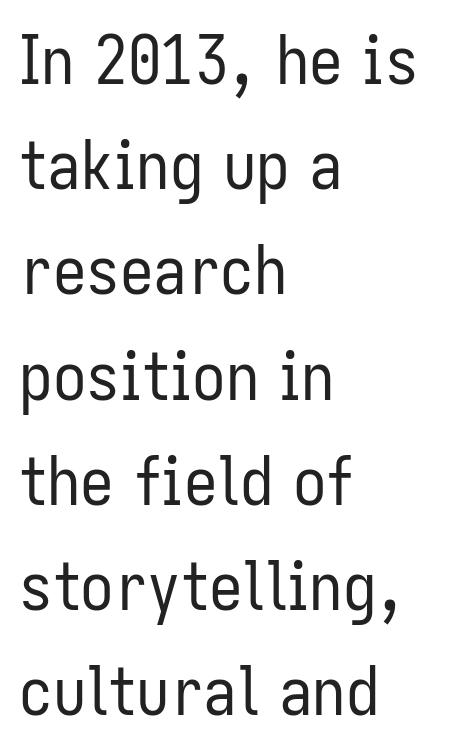
The image shows 67 px regular-weight, condensed sans-serif type, upright; set left-aligned, normal line spacing (1.57x), normal letter spacing, not underlined; low stroke contrast and a medium x-height.
